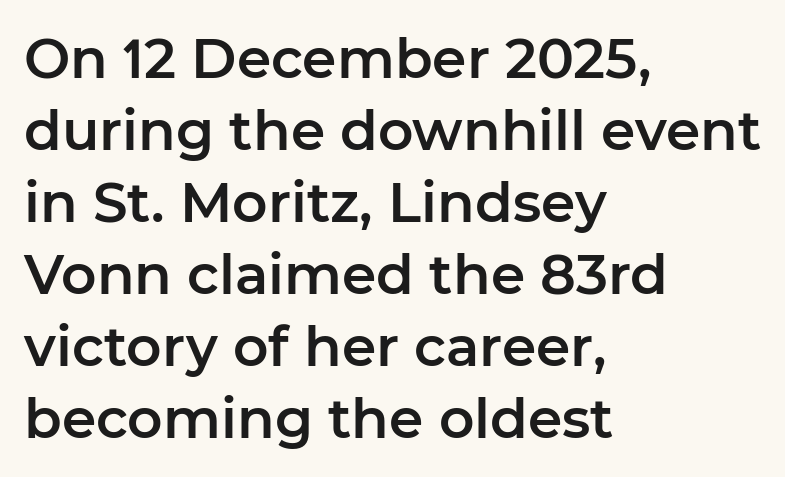
Line beginnings align vertically; line endings do not. You can tell it's not italic because the verticals are truly vertical. This sample keeps an unexceptional amount of space between lines. The rendering uses natural spacing where letterforms have individual widths. Descender tails drop into unmarked territory. The characters display no serif detailing; their extremities are plain.
